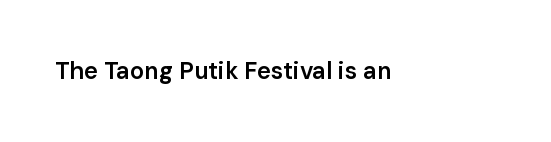
The image shows 24 px text type, upright; set normal letter spacing, not underlined.
